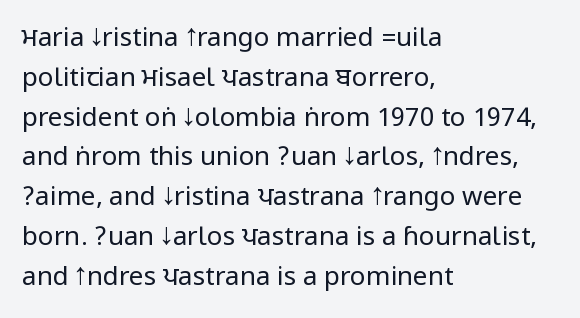
Nobody touched the tracking dial on this one. Line starts are locked; line ends wander. The block of text has a typical density, with ordinary space between rows. The glyphs are unaccompanied by any horizontal stroke below them. Notice how the stems are strictly vertical — no italics here. These glyphs show unthickened strokes, regular width or finer.
